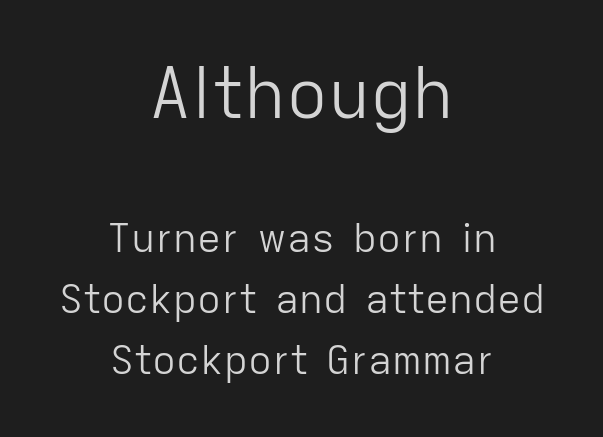
The strokes carry an ordinary text weight at most. A roman cut, with each character standing at attention. Serifs: no, the terminals of the letterforms are clean. Each word holds together tightly as a unit, with standard inter-letter gaps.
